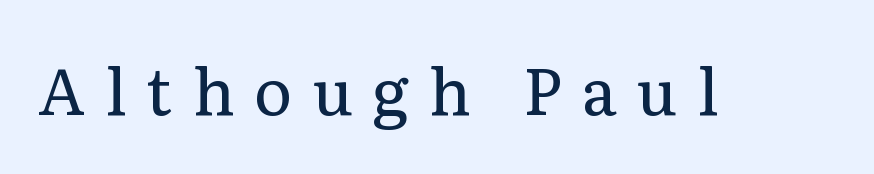
{"serif": "yes", "italic": "no", "bold": "no", "weight": "regular", "width": "normal", "stroke_contrast": "low", "x_height": "medium", "monospaced": "no", "underline": "no", "letter_spacing": "wide", "letter_spacing_em": 0.3, "glyph_px": 65}
